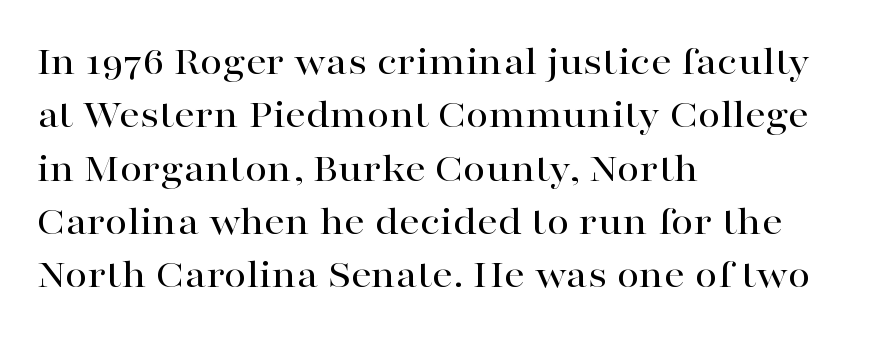
{"serif": "yes", "italic": "no", "width": "wide", "stroke_contrast": "high", "x_height": "medium", "monospaced": "no", "underline": "no", "align": "left", "line_spacing": "normal", "line_spacing_ratio": 1.3, "letter_spacing": "normal", "letter_spacing_em": 0.0, "glyph_px": 41}
